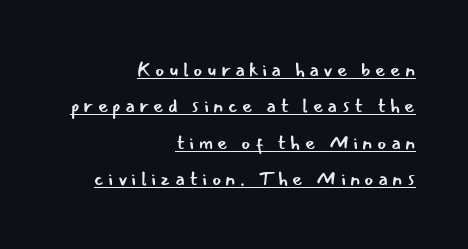
Q: Is the text bold? A: No.
Q: Is the text italic (slanted)? A: No, it is upright.
Q: Is the text underlined? A: Yes.
Q: How is the paragraph aligned? A: Right-aligned.
Q: Is the spacing between letters normal or unusually wide? A: Unusually wide.
